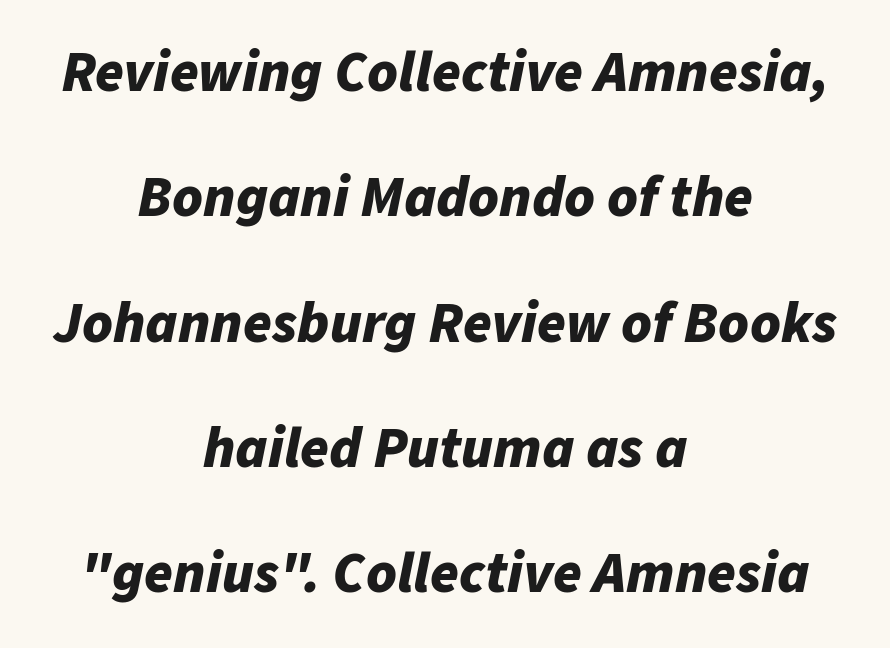
Honestly, the letter spacing is just normal — you wouldn't notice it. Here the designer chose a conventional face with non-uniform glyph widths. What weight is shown? A full bold with thick strokes. Visually the block forms a symmetrical silhouette, jagged on both flanks. Notice how the stems are inclined rather than vertical — that's the hallmark of italics. Honestly, there is no underline to notice here at all.
